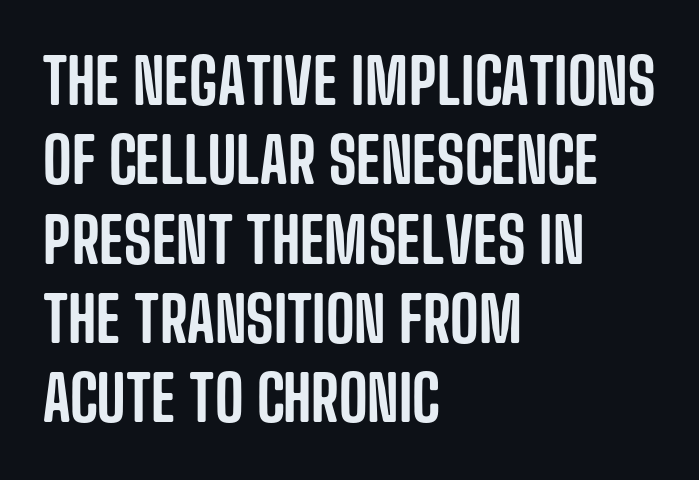
Q: Is the text italic (slanted)? A: No, it is upright.
Q: Is the typeface a serif or a sans-serif typeface? A: Sans-serif.
Q: Is the text underlined? A: No.
Q: How is the paragraph aligned? A: Left-aligned.
Q: Is the spacing between letters normal or unusually wide? A: Normal.
Q: Is the spacing between lines tight, normal or loose? A: Normal.
Q: Width (condensed, normal, or wide)? A: Condensed.
Q: Stroke contrast? A: Low.
Q: x-height? A: Large.
Q: Monospaced? A: No.
